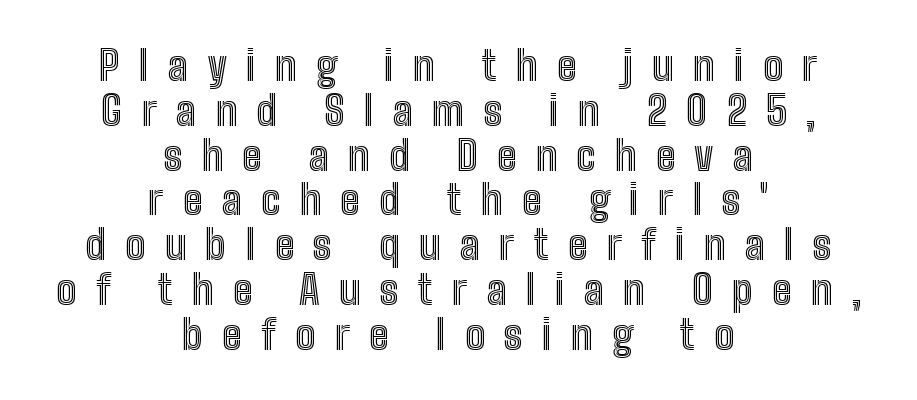
The image shows 40 px condensed type, upright; set centered, tight line spacing (1.12x), unusually wide letter spacing (+0.48 em), not underlined; a medium x-height.
